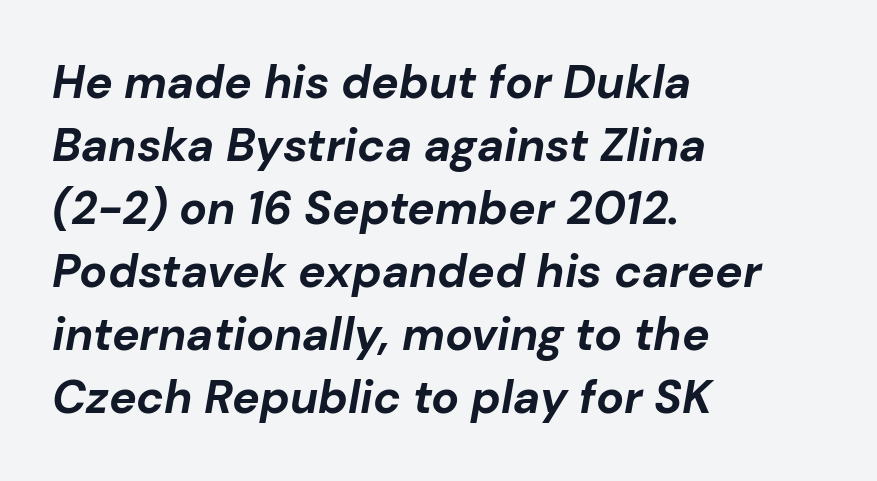
The image shows 46 px bold type, italic (leaning right); set left-aligned, normal line spacing (1.37x), normal letter spacing, not underlined; low stroke contrast and a medium x-height.
